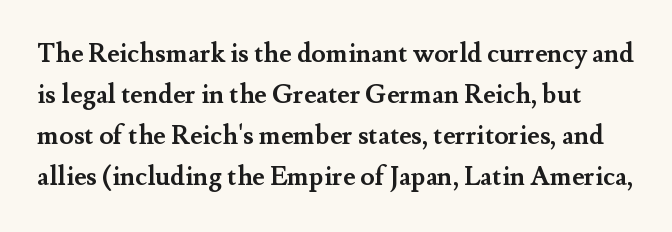
Baseline-to-baseline distance is the conventional proportion of letter height. Letter spacing: default. Strong, thick strokes mark this as bold type. The passage shown is not underscored anywhere. Tall strokes in this sample are plumb rather than angled.
